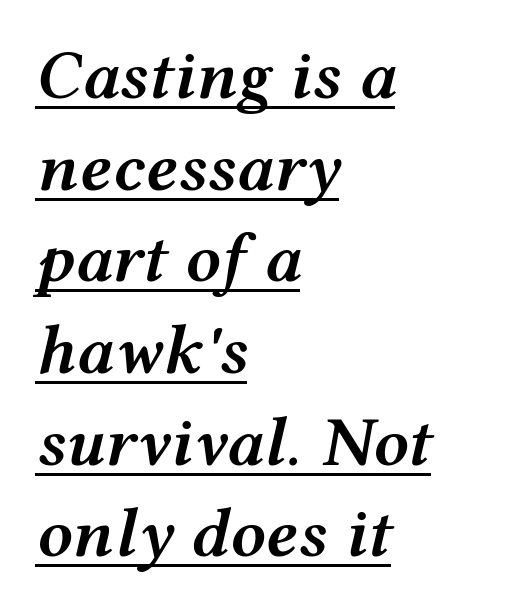
{"italic": "yes", "lean": "right", "slant_degrees": 12, "bold": "semi", "weight": "semibold", "width": "wide", "stroke_contrast": "medium", "x_height": "medium", "monospaced": "no", "underline": "yes", "align": "left", "line_spacing": "normal", "line_spacing_ratio": 1.31, "letter_spacing": "normal", "letter_spacing_em": 0.0, "glyph_px": 70}
